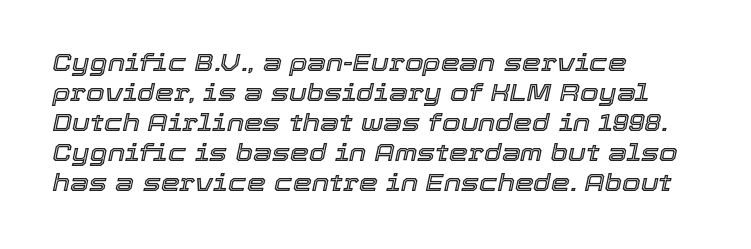
The image shows 24 px text type, italic (leaning right); set left-aligned, normal line spacing (1.25x), normal letter spacing, not underlined.
